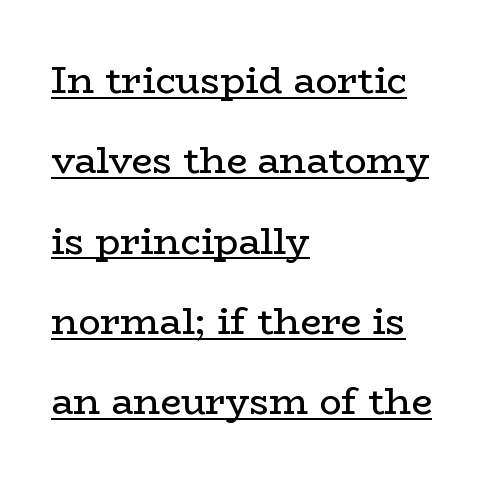
{"serif": "yes", "italic": "no", "bold": "no", "weight": "regular", "width": "wide", "stroke_contrast": "low", "x_height": "medium", "monospaced": "no", "underline": "yes", "align": "left", "line_spacing": "loose", "line_spacing_ratio": 2.17, "letter_spacing": "normal", "letter_spacing_em": 0.0, "glyph_px": 37}
